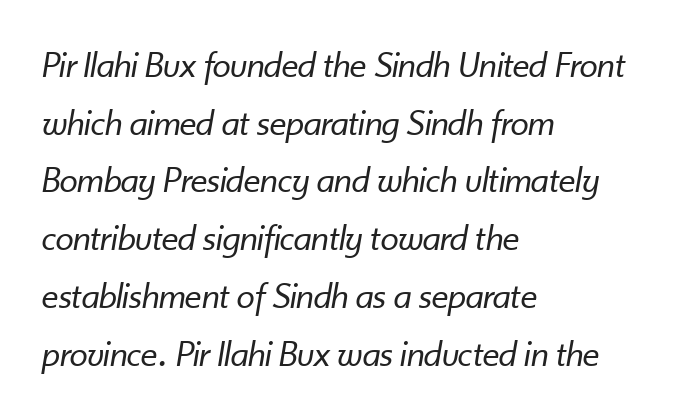
The image shows 37 px regular-weight type, italic (leaning right); set left-aligned, normal line spacing (1.56x), normal letter spacing, not underlined; low stroke contrast and a small x-height.
